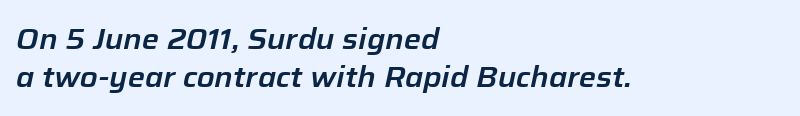
Q: Is the text italic (slanted)? A: Yes, it leans right by about 12 degrees.
Q: Is the text underlined? A: No.
Q: How is the paragraph aligned? A: Left-aligned.
Q: Is the spacing between letters normal or unusually wide? A: Normal.
Q: Is the spacing between lines tight, normal or loose? A: Normal.
Q: Width (condensed, normal, or wide)? A: Normal.
Q: Stroke contrast? A: Low.
Q: x-height? A: Medium.
Q: Monospaced? A: No.
